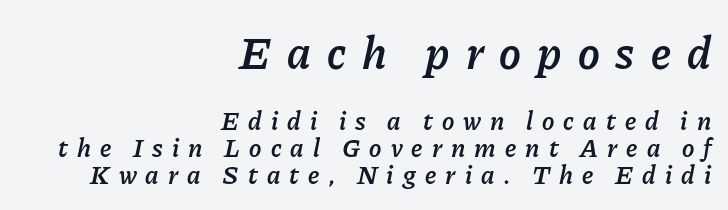
The whole block is typeset with a tilt. Typeset ragged left — the right edge is the straight one. The designer dialed line spacing down below the default. The rendering shrinks the type as you move from the upper chunk to the lower.
